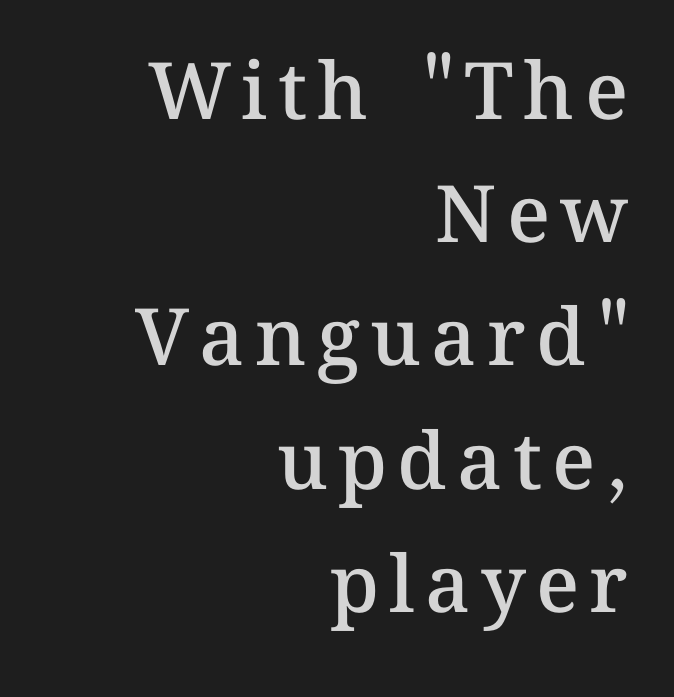
The image shows 79 px semibold type, upright; set right-aligned, normal line spacing (1.56x), not underlined; medium stroke contrast and a medium x-height.
